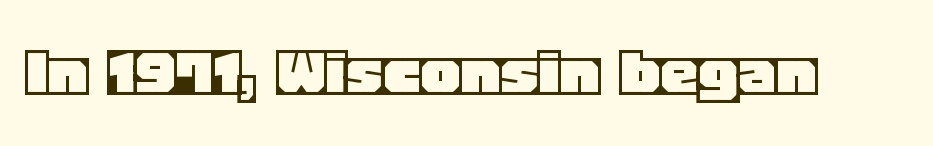
{"italic": "no", "width": "normal", "x_height": "large", "monospaced": "no", "underline": "no", "letter_spacing": "normal", "letter_spacing_em": 0.0, "glyph_px": 76}
